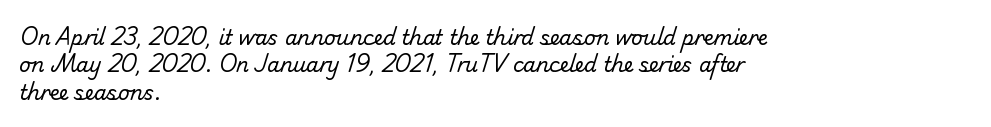
{"bold": "no", "underline": "no", "align": "left", "line_spacing": "normal", "line_spacing_ratio": 1.37, "letter_spacing": "normal", "letter_spacing_em": 0.0, "glyph_px": 20}
